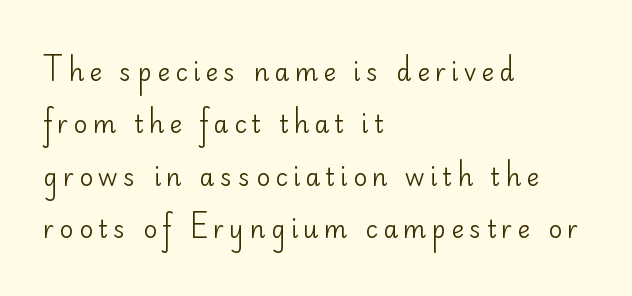
{"italic": "no", "bold": "no", "underline": "no", "align": "left", "line_spacing": "loose", "line_spacing_ratio": 2.18, "letter_spacing": "wide", "letter_spacing_em": 0.22, "glyph_px": 24}
